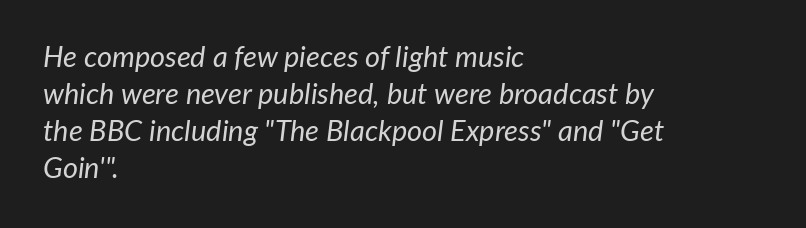
Q: Is the text bold? A: No.
Q: Is the text italic (slanted)? A: Yes, it leans right by about 7 degrees.
Q: Is the text underlined? A: No.
Q: How is the paragraph aligned? A: Left-aligned.
Q: Is the spacing between letters normal or unusually wide? A: Normal.
Q: Is the spacing between lines tight, normal or loose? A: Normal.
Q: Width (condensed, normal, or wide)? A: Normal.
Q: Stroke contrast? A: Low.
Q: x-height? A: Medium.
Q: Monospaced? A: No.
